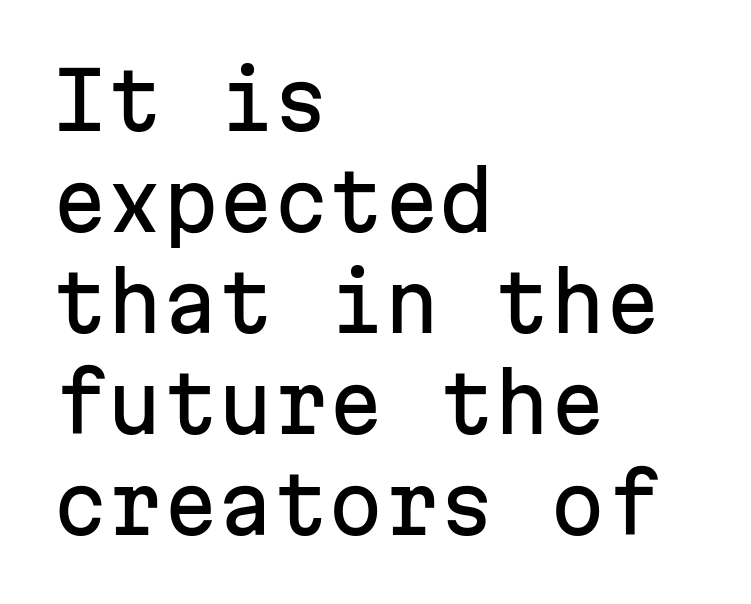
Q: Is the text italic (slanted)? A: No, it is upright.
Q: Is the typeface a serif or a sans-serif typeface? A: Sans-serif.
Q: Is the text underlined? A: No.
Q: How is the paragraph aligned? A: Left-aligned.
Q: Is the spacing between letters normal or unusually wide? A: Normal.
Q: Is the spacing between lines tight, normal or loose? A: Normal.
Q: Width (condensed, normal, or wide)? A: Normal.
Q: Stroke contrast? A: Low.
Q: x-height? A: Medium.
Q: Monospaced? A: Yes.
